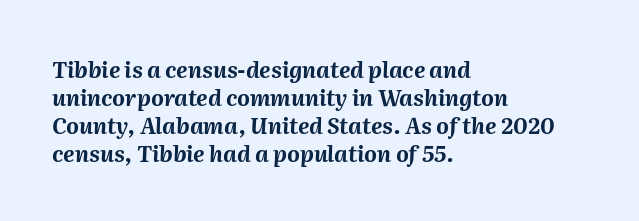
{"italic": "yes", "lean": "right", "slant_degrees": 2, "bold": "yes", "underline": "no", "align": "left", "line_spacing": "normal", "line_spacing_ratio": 1.27, "letter_spacing": "normal", "letter_spacing_em": 0.0, "glyph_px": 22}
